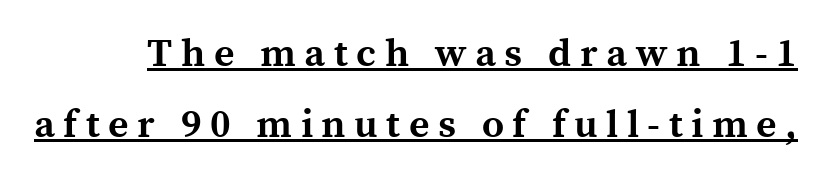
Q: Is the text bold? A: Yes.
Q: Is the text italic (slanted)? A: No, it is upright.
Q: Is the typeface a serif or a sans-serif typeface? A: Serif.
Q: Is the text underlined? A: Yes.
Q: Is the spacing between letters normal or unusually wide? A: Unusually wide.
Q: Width (condensed, normal, or wide)? A: Normal.
Q: x-height? A: Medium.
Q: Monospaced? A: No.
